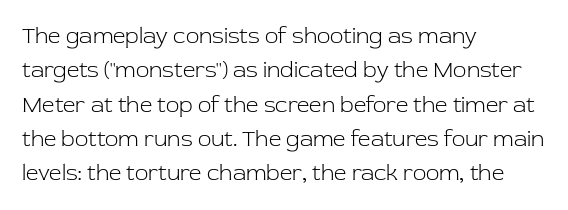
{"italic": "no", "bold": "no", "underline": "no", "align": "left", "line_spacing": "normal", "line_spacing_ratio": 1.56, "letter_spacing": "normal", "letter_spacing_em": 0.0, "glyph_px": 22}
